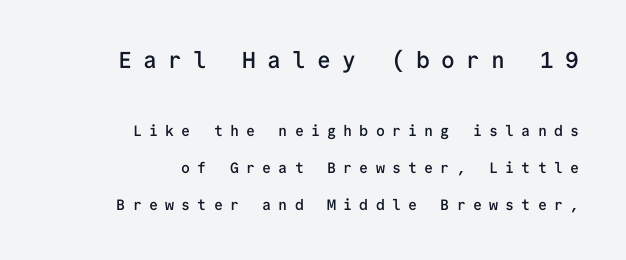
{"italic": "no", "bold": "semi", "underline": "no", "align": "right", "line_spacing": "loose", "line_spacing_ratio": 2.46, "letter_spacing": "wide", "letter_spacing_em": 0.48, "larger_block": "first", "size_ratio": 1.53, "glyph_px": 23}
